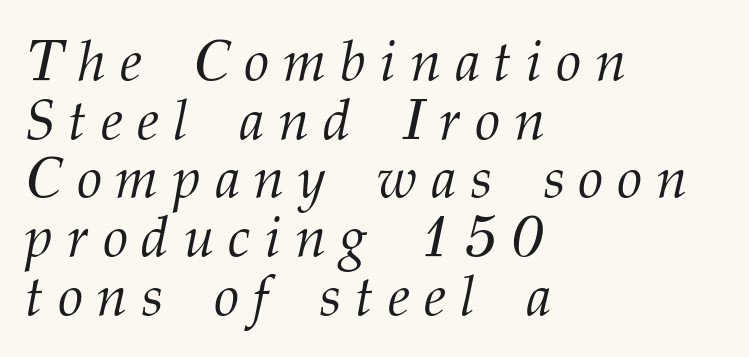
This sample trades vertical openness for compactness between lines. The letters are slanted; this is an italic face. Little horizontal feet cap the strokes, marking this as serif type. Compared with a centered layout, this one pins lines to the left instead. Vertical stems look standard width or narrower in stroke.
